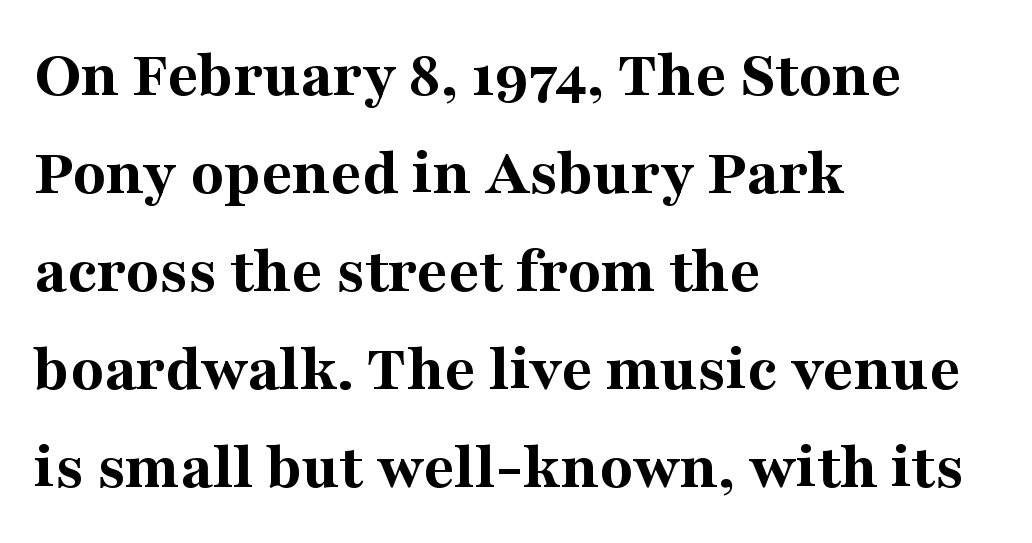
Normally led — the rows are evenly, conventionally spaced. The specimen reads as upright at a glance. Glyph-to-glyph distance matches everyday printed text. Small tapered or slab feet sit at the stroke ends, so this counts as serif. A typesetter would call this proportional, since set widths differ per character. Plain, unruled lines of type.
